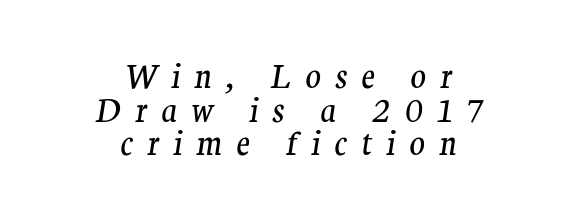
Q: Is the text bold? A: No.
Q: Is the text italic (slanted)? A: Yes, it leans right by about 9 degrees.
Q: Is the typeface a serif or a sans-serif typeface? A: Serif.
Q: Is the text underlined? A: No.
Q: How is the paragraph aligned? A: Centered.
Q: Is the spacing between letters normal or unusually wide? A: Unusually wide.
Q: Is the spacing between lines tight, normal or loose? A: Tight.
Q: Width (condensed, normal, or wide)? A: Normal.
Q: Stroke contrast? A: Medium.
Q: x-height? A: Medium.
Q: Monospaced? A: No.
